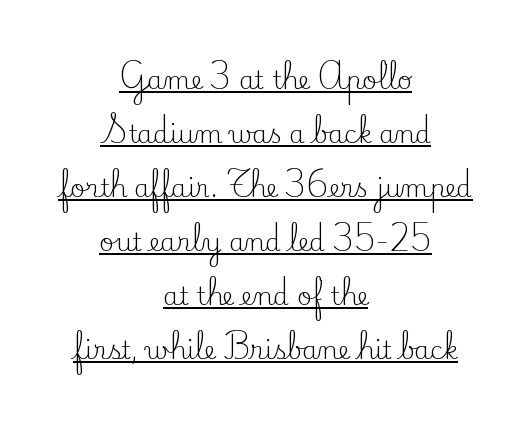
The image shows 25 px text type, upright; set centered, loose line spacing (2.16x), normal letter spacing, underlined.
